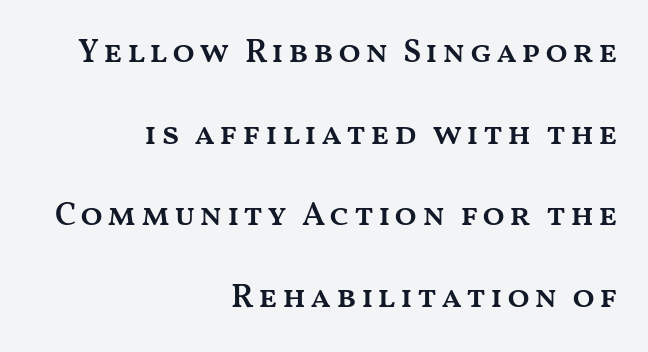
The image shows 33 px semibold, wide type, upright; set right-aligned, loose line spacing (2.47x), not underlined; medium stroke contrast and a medium x-height.
